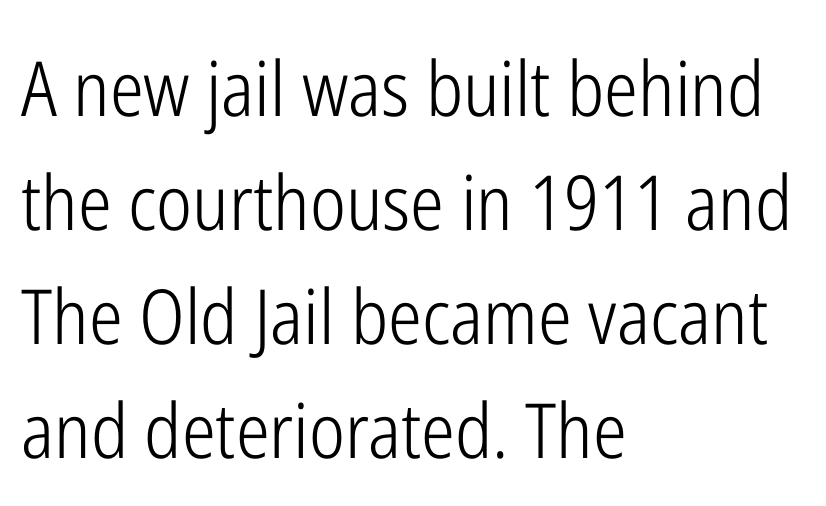
The image shows 76 px light, condensed sans-serif type, upright; set left-aligned, normal line spacing (1.5x), normal letter spacing, not underlined; low stroke contrast and a medium x-height.
